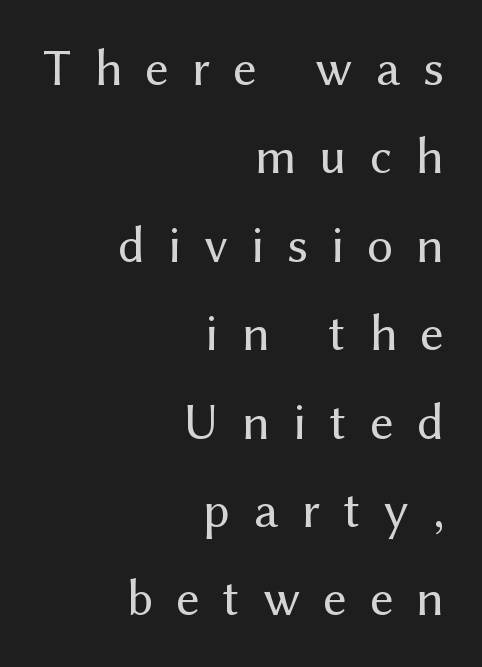
The paragraph shown leans on its right margin. Caption: face not bold, strokes unweighted. The face used here is proportionally spaced, like ordinary book or web type. Clear beneath every line of the passage. Letter spacing: wide.
